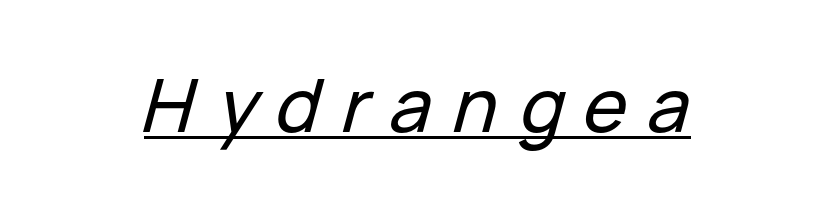
Q: Is the text italic (slanted)? A: Yes, it leans right by about 15 degrees.
Q: Is the text underlined? A: Yes.
Q: How is the paragraph aligned? A: Centered.
Q: Is the spacing between letters normal or unusually wide? A: Unusually wide.
Q: Width (condensed, normal, or wide)? A: Normal.
Q: Stroke contrast? A: Low.
Q: x-height? A: Medium.
Q: Monospaced? A: No.
